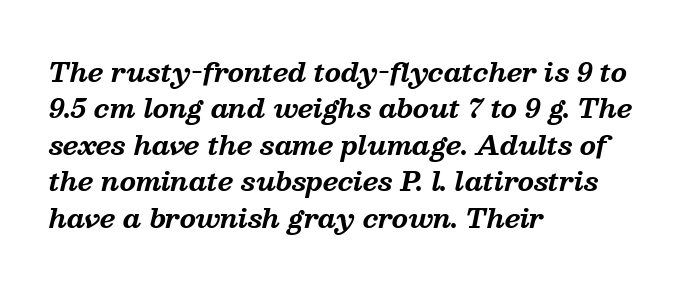
{"italic": "yes", "lean": "right", "slant_degrees": 13, "bold": "yes", "underline": "no", "align": "left", "line_spacing": "normal", "line_spacing_ratio": 1.4, "letter_spacing": "normal", "letter_spacing_em": 0.0, "glyph_px": 26}
